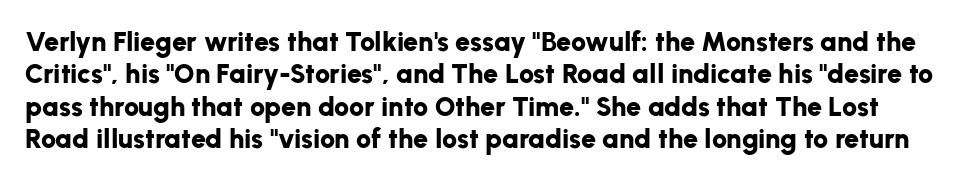
Q: Is the text bold? A: Yes.
Q: Is the text italic (slanted)? A: No, it is upright.
Q: Is the text underlined? A: No.
Q: Is the spacing between letters normal or unusually wide? A: Normal.
